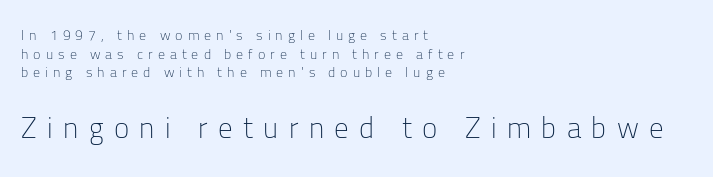
The image shows 29 px light sans-serif type, upright; set left-aligned, normal line spacing (1.33x), unusually wide letter spacing (+0.36 em), not underlined; the second (bottom) block is 2.07x larger; low stroke contrast and a medium x-height.
